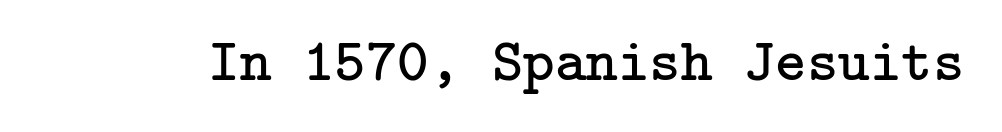
Q: Is the text bold? A: No.
Q: Is the text italic (slanted)? A: No, it is upright.
Q: Is the typeface a serif or a sans-serif typeface? A: Serif.
Q: Is the text underlined? A: No.
Q: Is the spacing between letters normal or unusually wide? A: Normal.
Q: Width (condensed, normal, or wide)? A: Normal.
Q: Stroke contrast? A: Low.
Q: x-height? A: Medium.
